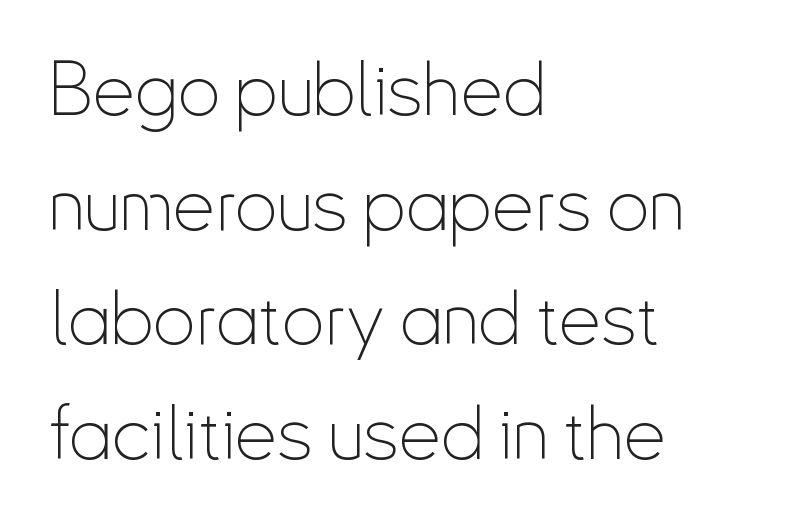
{"serif": "no", "italic": "no", "bold": "no", "weight": "thin", "width": "condensed", "stroke_contrast": "low", "x_height": "small", "monospaced": "no", "underline": "no", "align": "left", "line_spacing": "normal", "line_spacing_ratio": 1.53, "letter_spacing": "normal", "letter_spacing_em": 0.0, "glyph_px": 75}
